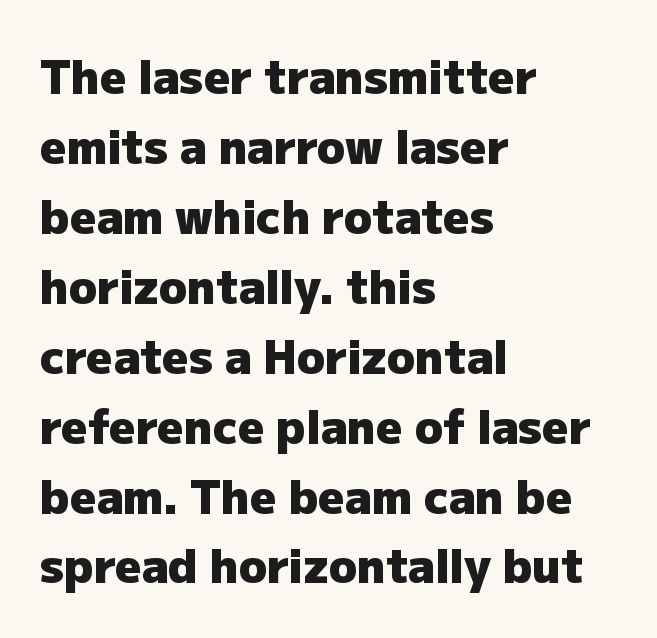
A bare baseline throughout the passage. This rendering employs a face without finishing strokes, i.e., a sans-serif. The line texture is even and compact thanks to regular tracking. You can tell it's not italic because the verticals are truly vertical. Is the block centered? No — it sits flush against the left margin.
